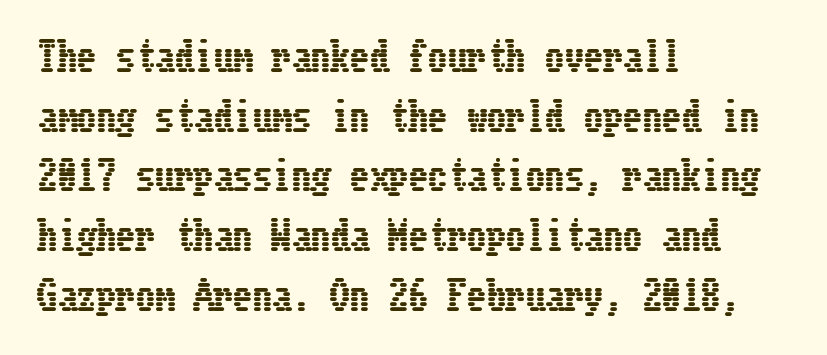
Q: Is the text italic (slanted)? A: No, it is upright.
Q: Is the text underlined? A: No.
Q: How is the paragraph aligned? A: Left-aligned.
Q: Is the spacing between letters normal or unusually wide? A: Normal.
Q: Is the spacing between lines tight, normal or loose? A: Normal.
Q: Width (condensed, normal, or wide)? A: Condensed.
Q: Stroke contrast? A: Low.
Q: x-height? A: Medium.
